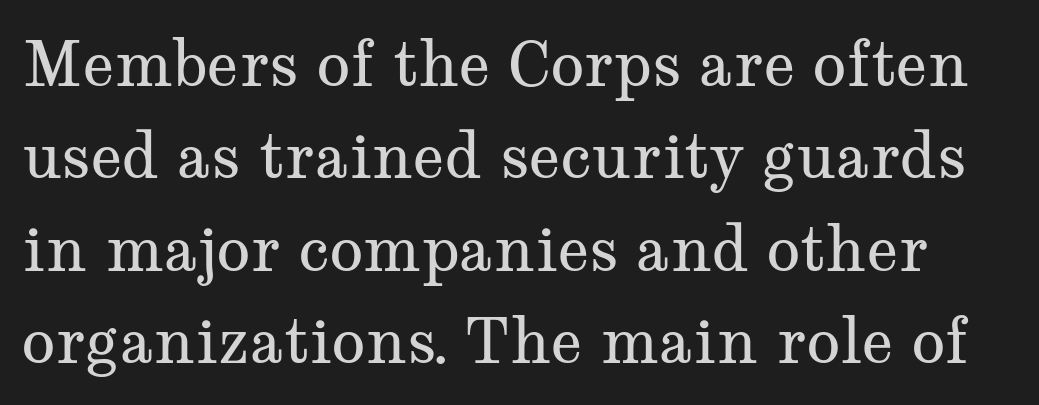
Q: Is the text bold? A: No.
Q: Is the text italic (slanted)? A: No, it is upright.
Q: Is the typeface a serif or a sans-serif typeface? A: Serif.
Q: Is the text underlined? A: No.
Q: Is the spacing between letters normal or unusually wide? A: Normal.
Q: Is the spacing between lines tight, normal or loose? A: Normal.
Q: Width (condensed, normal, or wide)? A: Wide.
Q: Stroke contrast? A: Medium.
Q: x-height? A: Medium.
Q: Monospaced? A: No.
